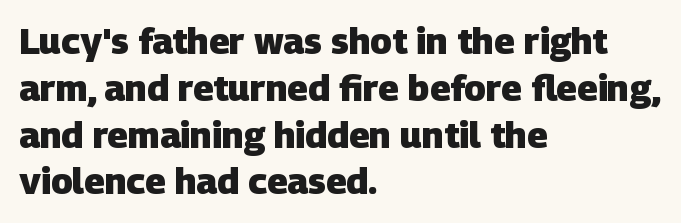
Nothing sits at the stroke ends, so this counts as sans-serif. If you drew a ruler down the left edge, every line would touch it. A dark, heavy texture on the line: the type is bold. The type is set solid horizontally, with unmodified tracking. Looks like regular typesetting: each glyph gets only the width it needs. The passage shown is not underscored anywhere.
